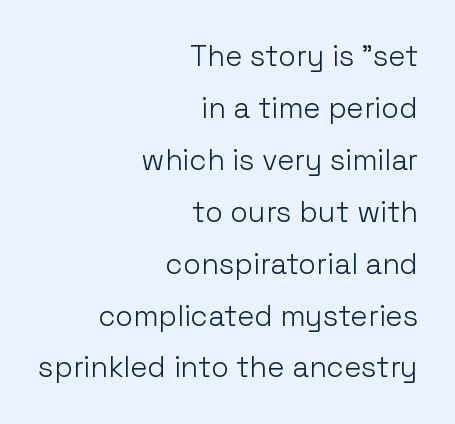
Q: Is the text bold? A: No.
Q: Is the text italic (slanted)? A: No, it is upright.
Q: Is the typeface a serif or a sans-serif typeface? A: Sans-serif.
Q: Is the text underlined? A: No.
Q: How is the paragraph aligned? A: Right-aligned.
Q: Is the spacing between letters normal or unusually wide? A: Normal.
Q: Width (condensed, normal, or wide)? A: Normal.
Q: Stroke contrast? A: Low.
Q: x-height? A: Medium.
Q: Monospaced? A: No.
